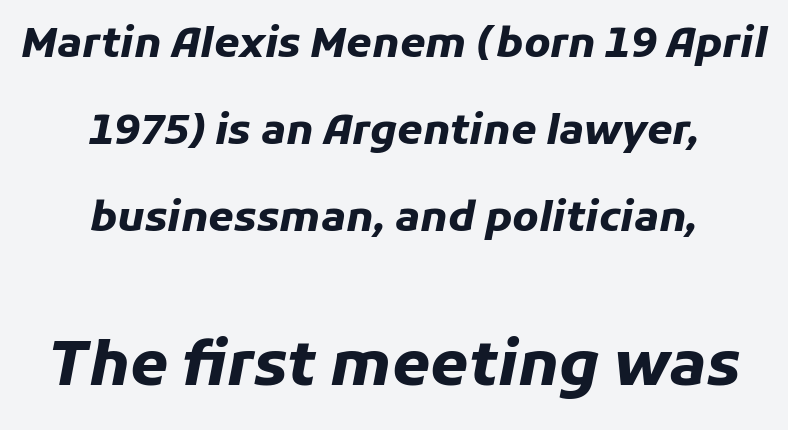
Leading is clearly above the norm, producing a sparse column. The axis of the letterforms is tilted away from vertical. The glyphs are unaccompanied by any horizontal stroke below them. This rendering leaves character spacing at its baseline value. The letters advance in unequal steps, a hallmark of proportional type.
